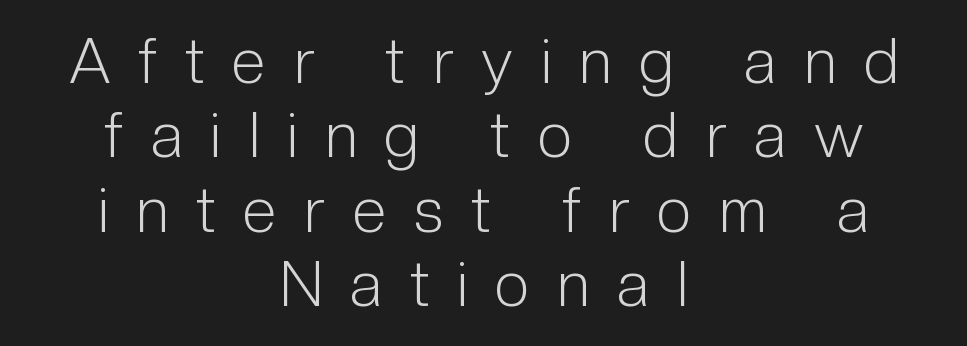
The type is letterspaced generously, with wide tracking. It's the straight-up-and-down kind of type. A typesetter would call this proportional, since set widths differ per character. Compared with a flush-left layout, this one balances lines on the center instead. The cut favours lightness, reaching ordinary text weight at its darkest.
